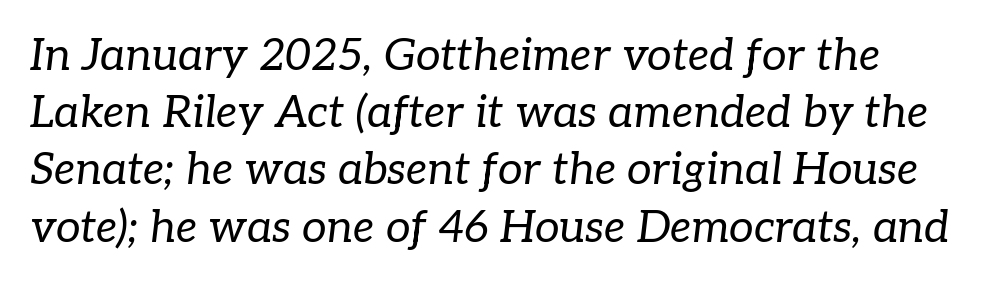
The image shows 44 px regular-weight serif type, italic (leaning right); set normal line spacing (1.3x), normal letter spacing, not underlined; low stroke contrast and a medium x-height.
